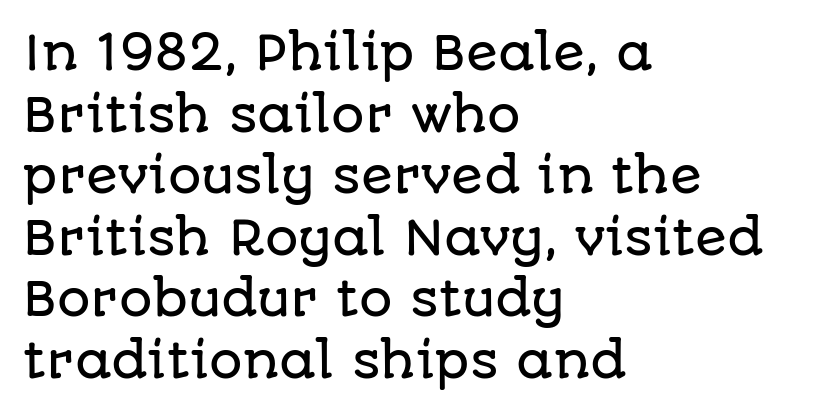
Q: Is the text italic (slanted)? A: No, it is upright.
Q: Is the typeface a serif or a sans-serif typeface? A: Sans-serif.
Q: Is the text underlined? A: No.
Q: How is the paragraph aligned? A: Left-aligned.
Q: Is the spacing between letters normal or unusually wide? A: Normal.
Q: Is the spacing between lines tight, normal or loose? A: Normal.
Q: Width (condensed, normal, or wide)? A: Normal.
Q: Stroke contrast? A: Low.
Q: x-height? A: Large.
Q: Monospaced? A: No.
